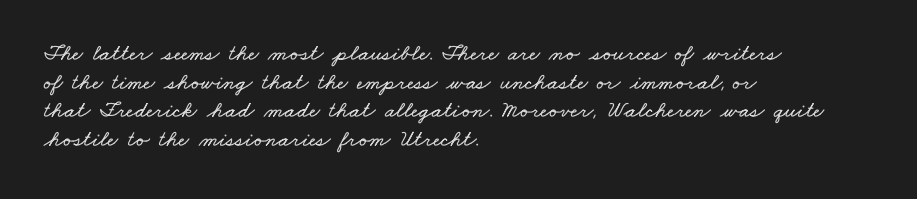
The image shows 23 px text type; set left-aligned, normal line spacing (1.25x), normal letter spacing, not underlined.
